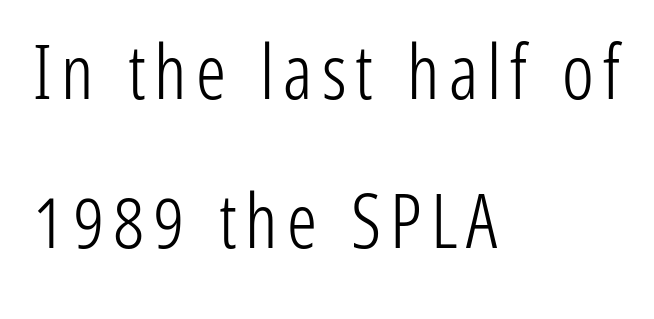
{"serif": "no", "italic": "no", "bold": "no", "weight": "light", "width": "condensed", "stroke_contrast": "low", "x_height": "medium", "monospaced": "no", "underline": "no", "align": "left", "line_spacing": "loose", "line_spacing_ratio": 1.99, "glyph_px": 75}
